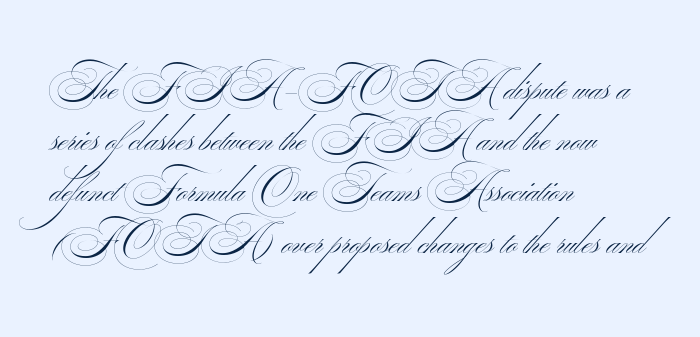
Honestly, the letter spacing is just normal — you wouldn't notice it. Grotesque or geometric, the face here clearly has no serifs. The space beneath each line is pristine and unruled. You could not count columns in this text — the font is proportionally spaced. Reading down the block, your eye returns to a fixed left position each line.
